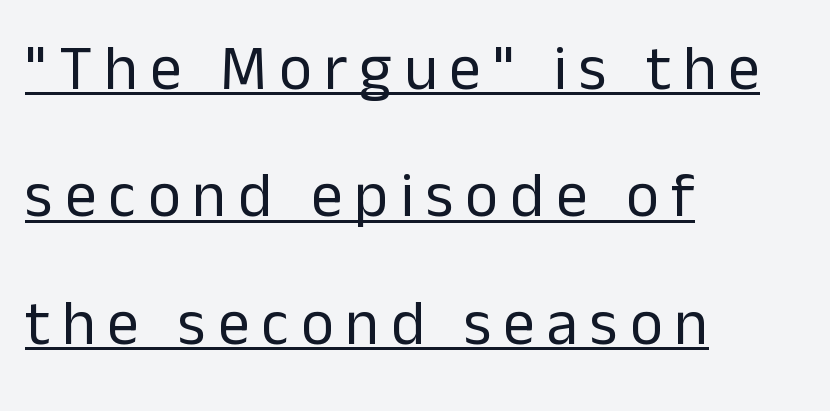
Q: Is the text bold? A: No.
Q: Is the text italic (slanted)? A: No, it is upright.
Q: Is the typeface a serif or a sans-serif typeface? A: Sans-serif.
Q: Is the text underlined? A: Yes.
Q: How is the paragraph aligned? A: Left-aligned.
Q: Is the spacing between lines tight, normal or loose? A: Loose.
Q: Width (condensed, normal, or wide)? A: Normal.
Q: Stroke contrast? A: Low.
Q: x-height? A: Medium.
Q: Monospaced? A: No.
